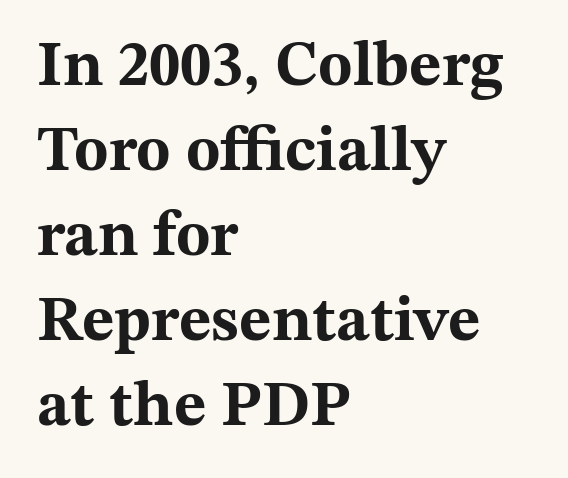
Stroke terminals: seriffed. This rendering leaves character spacing at its baseline value. The leading is moderate, giving the passage an even texture. Caption: multi-line text, flush left, ragged right. The space directly below the letters is spotless. A typesetter would call this proportional, since set widths differ per character.
